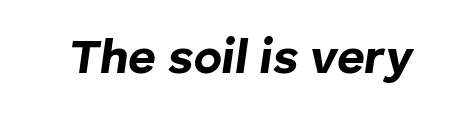
The image shows 48 px bold type, italic (leaning right); set normal letter spacing, not underlined; low stroke contrast and a medium x-height.
